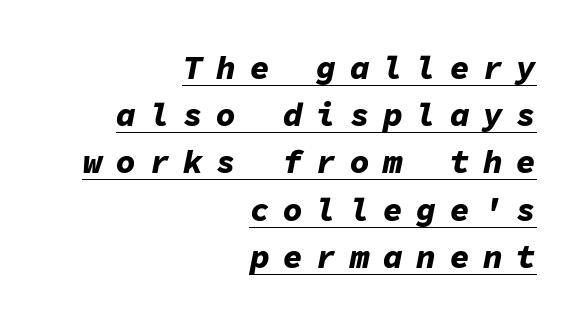
The image shows 33 px bold type, italic (leaning right), monospaced; set right-aligned, normal line spacing (1.43x), unusually wide letter spacing (+0.41 em), underlined; low stroke contrast and a medium x-height.
